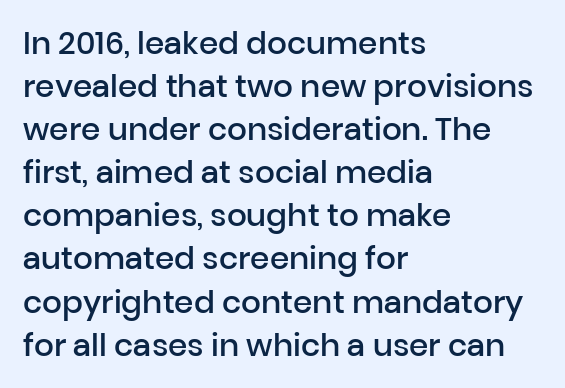
Q: Is the text bold? A: Semi-bold.
Q: Is the text italic (slanted)? A: No, it is upright.
Q: Is the typeface a serif or a sans-serif typeface? A: Sans-serif.
Q: Is the text underlined? A: No.
Q: How is the paragraph aligned? A: Left-aligned.
Q: Is the spacing between letters normal or unusually wide? A: Normal.
Q: Is the spacing between lines tight, normal or loose? A: Normal.
Q: Width (condensed, normal, or wide)? A: Normal.
Q: Stroke contrast? A: Low.
Q: x-height? A: Medium.
Q: Monospaced? A: No.
